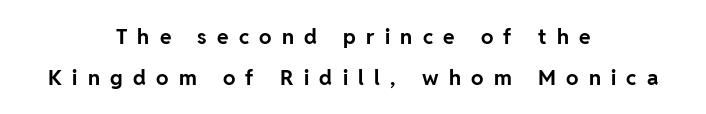
The image shows 21 px bold type, upright; set centered, loose line spacing (1.94x), unusually wide letter spacing (+0.49 em), not underlined.
